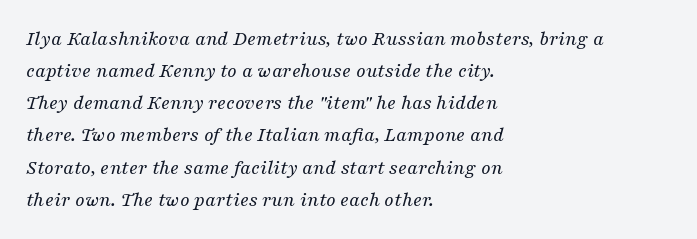
Q: Is the text bold? A: No.
Q: Is the text italic (slanted)? A: Yes, it leans right by about 16 degrees.
Q: Is the text underlined? A: No.
Q: How is the paragraph aligned? A: Left-aligned.
Q: Is the spacing between letters normal or unusually wide? A: Normal.
Q: Is the spacing between lines tight, normal or loose? A: Normal.
